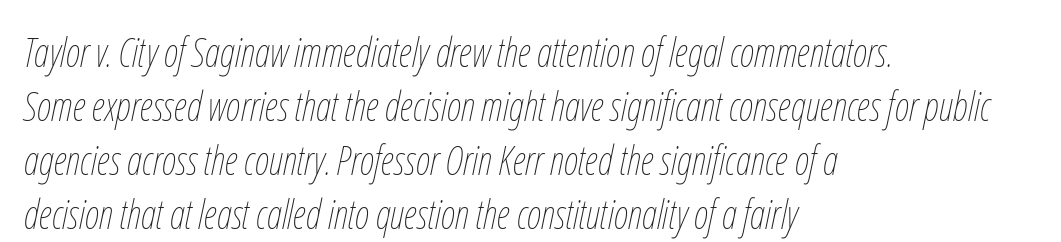
Every character sits at an angle, as italics do. No word sits above an underline. In terms of leading, this rendering sits right in the middle. The tracking reads as untouched default to a designer's eye. The strokes are not fattened; the text isn't bold. Compared with a centered layout, this one pins lines to the left instead.
